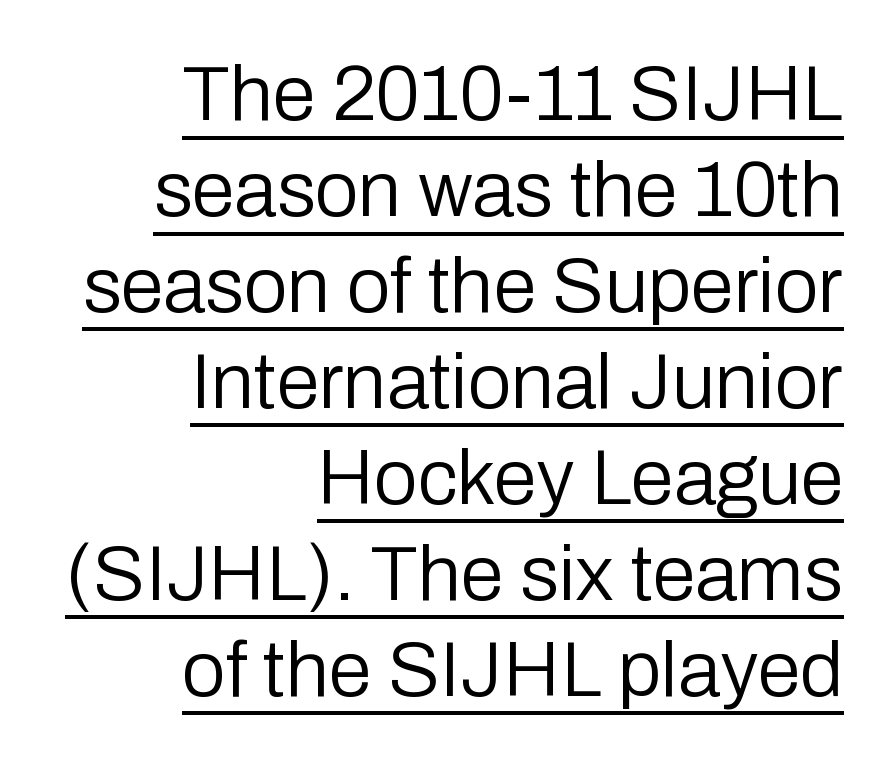
You can tell from the bare stems that sans-serif type was used. Heft: none added — not bold. The passage shown has conventional tracking throughout. Line endings align vertically; line beginnings do not. This sample uses an upright cut, with every glyph sitting square on the baseline.
